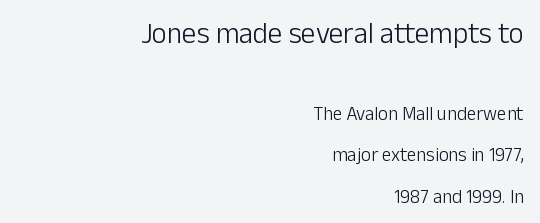
{"serif": "no", "italic": "no", "bold": "no", "weight": "light", "width": "normal", "stroke_contrast": "low", "x_height": "medium", "monospaced": "no", "underline": "no", "align": "right", "line_spacing": "loose", "line_spacing_ratio": 2.17, "letter_spacing": "normal", "letter_spacing_em": 0.0, "larger_block": "first", "size_ratio": 1.53, "glyph_px": 29}
